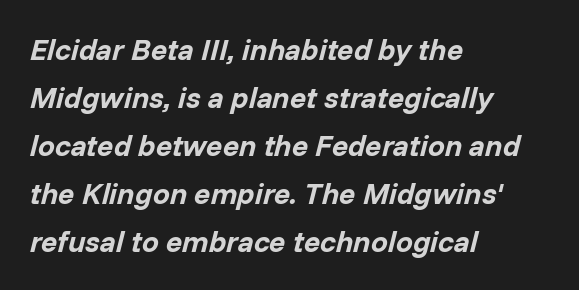
{"italic": "yes", "lean": "right", "slant_degrees": 14, "bold": "yes", "weight": "bold", "width": "normal", "stroke_contrast": "low", "x_height": "medium", "monospaced": "no", "underline": "no", "align": "left", "line_spacing": "normal", "line_spacing_ratio": 1.6, "letter_spacing": "normal", "letter_spacing_em": 0.0, "glyph_px": 30}
